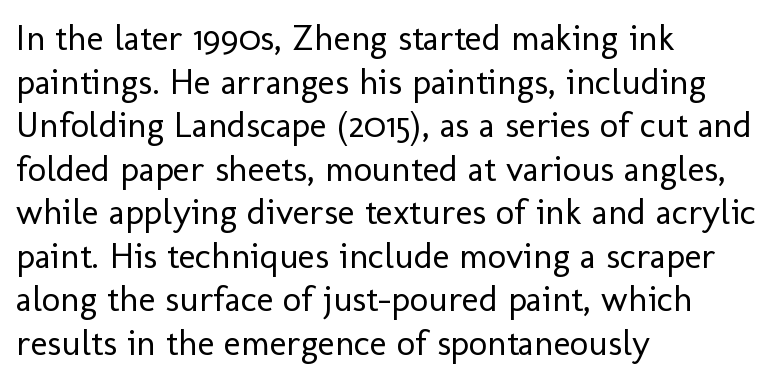
If you drew a line through each stem, it would be perfectly vertical. Regarding serifs, this sample does without them. Is this a heavy cut? Hardly; it is regular or lighter. No word sits above an underline.
